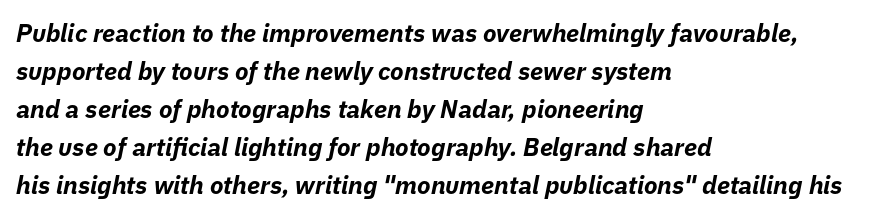
In terms of letterspacing, this is plain default setting. Regular leading. The specimen omits any rule beneath the text block's lines. Looking at the ascenders, they clearly lean.
